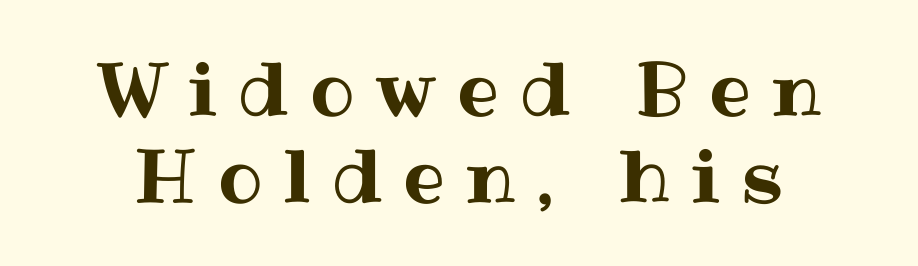
Q: Is the text italic (slanted)? A: No, it is upright.
Q: Is the text underlined? A: No.
Q: Is the spacing between letters normal or unusually wide? A: Unusually wide.
Q: Width (condensed, normal, or wide)? A: Normal.
Q: Stroke contrast? A: Medium.
Q: x-height? A: Medium.
Q: Monospaced? A: No.
